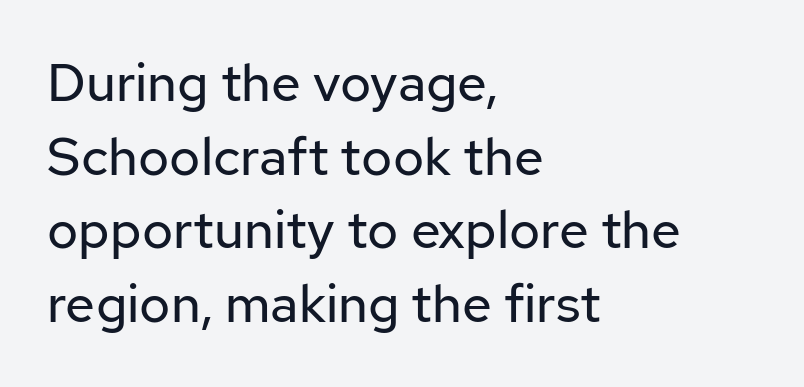
All the whitespace from short lines collects on the right. In terms of leading, this rendering sits right in the middle. Posture: straight, roman, zero tilt. Beneath every word, the page is bare. The typeface chosen for these lines omits serifs. The gaps between neighbouring characters are ordinary and unremarkable.
